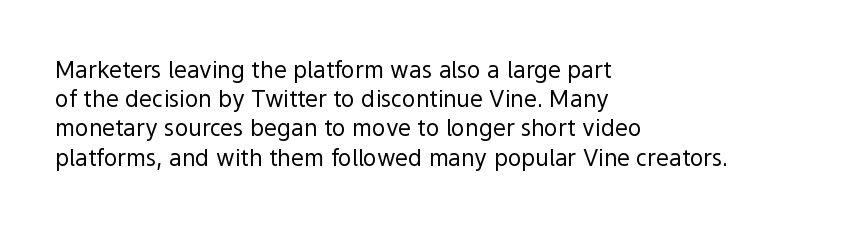
{"italic": "no", "bold": "no", "underline": "no", "align": "left", "line_spacing": "normal", "line_spacing_ratio": 1.27, "letter_spacing": "normal", "letter_spacing_em": 0.0, "glyph_px": 23}
